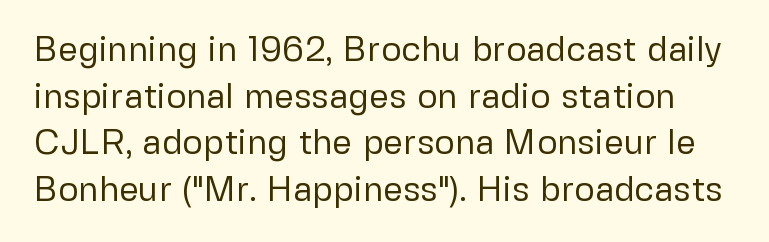
Nope, no serifs anywhere on these letters. Check under the words: just untouched page. Compared with typical body copy, the letter spacing here is the same. Weight class: somewhere from thin through regular. No italicization has been applied; the sample stays upright. Varying glyph widths throughout — classic text-font behaviour.
